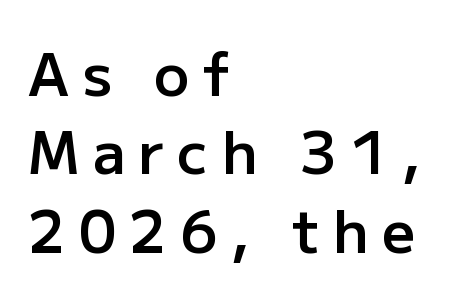
In terms of posture, this sample is upright. The gap between lines stays unmarked. Think of a printed novel: that variable character pitch is what you see here. Is the type bold? Partly — it's a semibold, heavier than regular but not fully bold. This rendering widens character spacing well past its baseline value.
